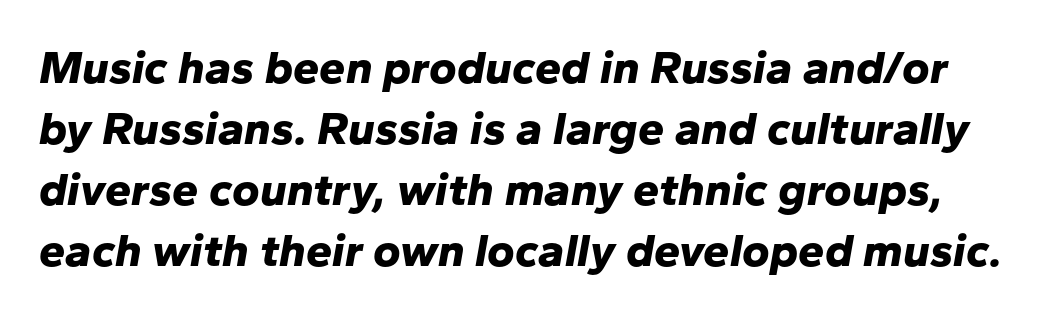
The passage shown is not underscored anywhere. Honestly, the letter spacing is just normal — you wouldn't notice it. Notice how the stems are inclined rather than vertical — that's the hallmark of italics. The designer left line spacing at the default. Is this a fixed-width face? No — the glyphs have proportional, varying widths.
